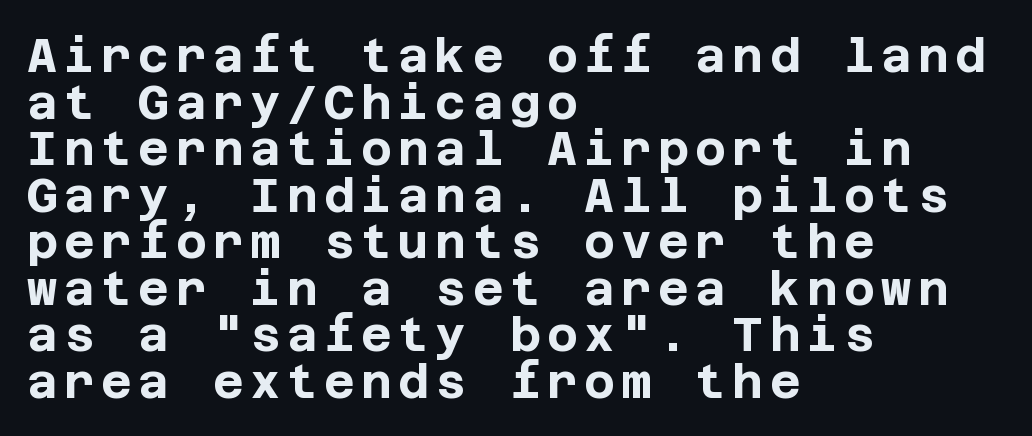
The image shows 47 px bold sans-serif type, upright; set left-aligned, tight line spacing (0.99x), not underlined; low stroke contrast and a large x-height.
